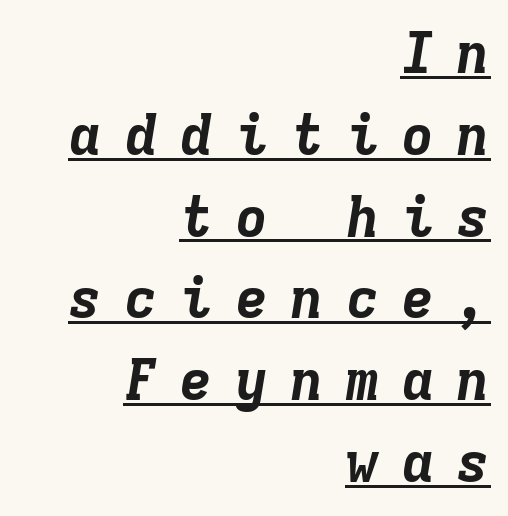
{"italic": "yes", "lean": "right", "slant_degrees": 9, "bold": "yes", "weight": "bold", "width": "normal", "stroke_contrast": "low", "x_height": "medium", "monospaced": "yes", "underline": "yes", "align": "right", "line_spacing": "normal", "line_spacing_ratio": 1.46, "letter_spacing": "wide", "letter_spacing_em": 0.39, "glyph_px": 56}
